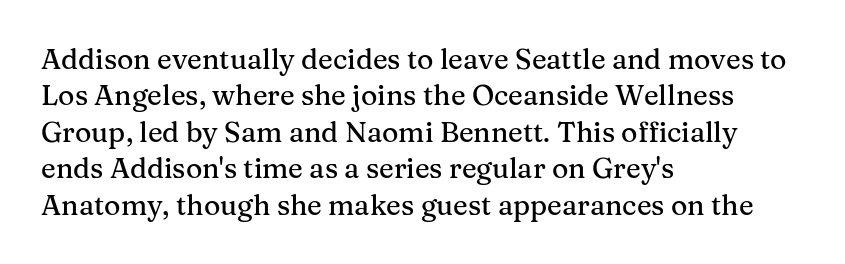
Check the space under the baseline: it is left empty. Horizontally, the lines are justified to the leading edge only. Yep, those are serifs on the letters. Does the lettering tilt? It doesn't — this is upright. Rows of type keep a routine distance in the vertical direction.
